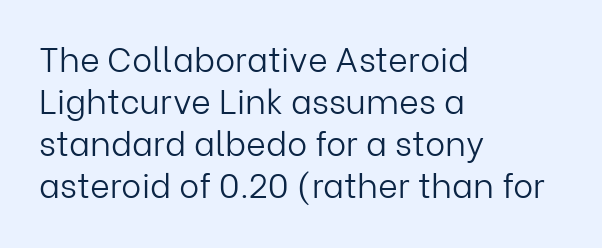
{"serif": "no", "italic": "no", "bold": "no", "weight": "light", "width": "normal", "stroke_contrast": "low", "x_height": "medium", "monospaced": "no", "underline": "no", "align": "left", "line_spacing_ratio": 1.24, "letter_spacing": "normal", "letter_spacing_em": 0.0, "glyph_px": 34}
